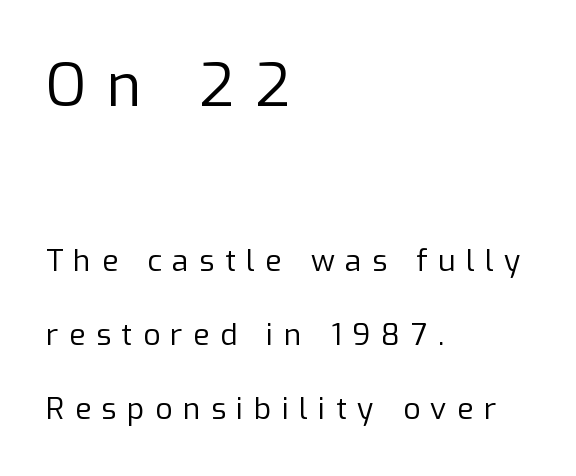
A roman cut, with each character standing at attention. Stroke mass is kept to a normal reading level or below. What's the leading like? Stretched, with rows far apart. Classification — sans serif. A clean baseline with only descenders dipping below it. Here the designer chose a conventional face with non-uniform glyph widths.
